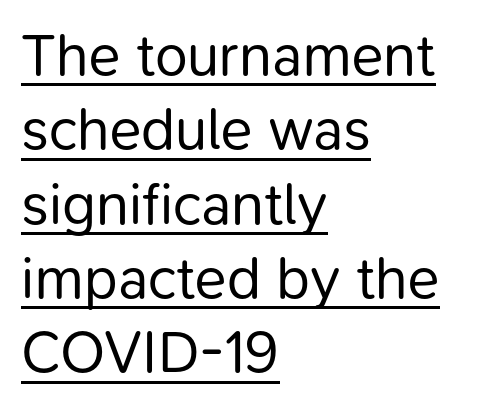
The compositor pushed each line to the left boundary. Rows of type keep a routine distance in the vertical direction. Somebody hit Ctrl+U on this one — the words are underlined. Inter-character spacing is left at the font's built-in metrics. Letters have the restrained weight of plain body copy at most. No feet cap the strokes, marking this as sans-serif type.
